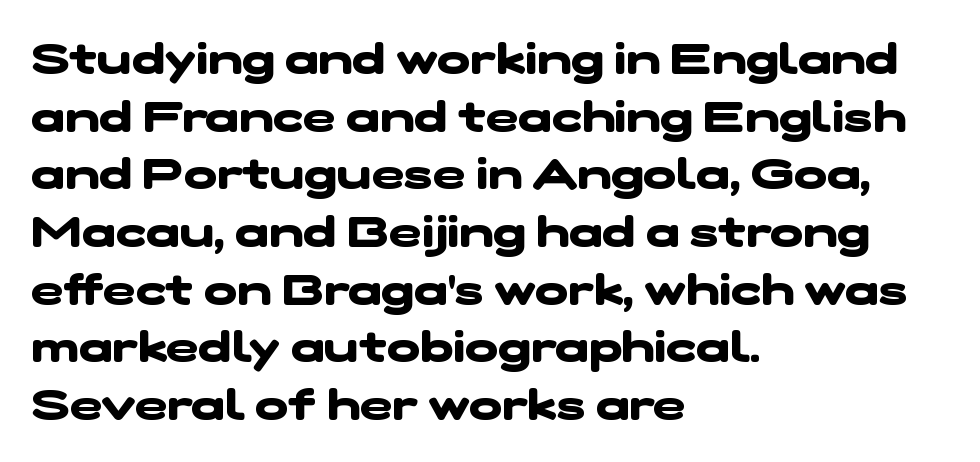
Is the type bold? Yes — the strokes are clearly thick and heavy. Is the letter spacing exaggerated? No — it looks like the ordinary default. Rows of type keep a routine distance in the vertical direction. The space beneath each line is pristine and unruled. Typeset ragged right — the left edge is the straight one.
